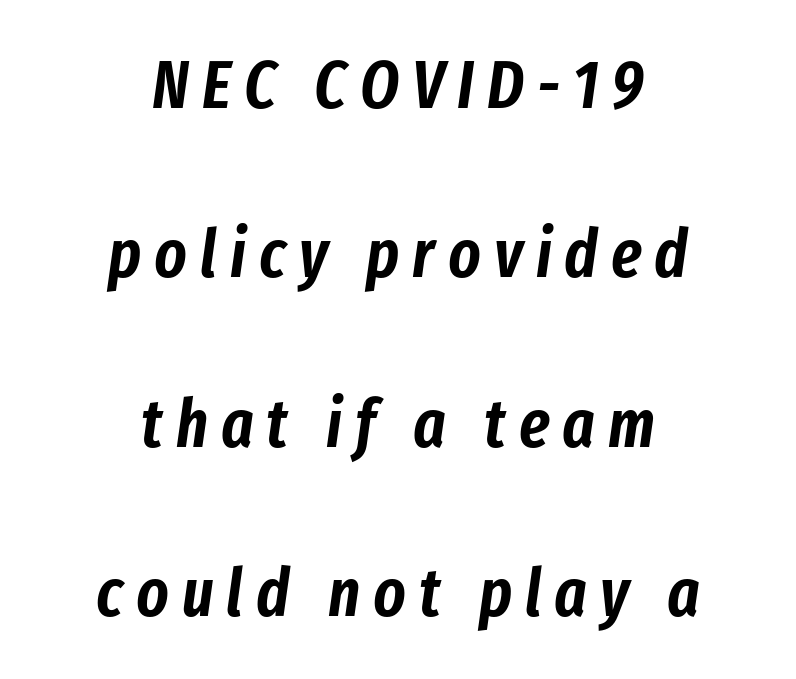
The passage is arranged like a title page — every line centered. Glance below the letters and you will spot only blank space. Whoever set this chose breathing room over compactness in the vertical rhythm. Do the characters align in a grid? No, the font is proportional.
